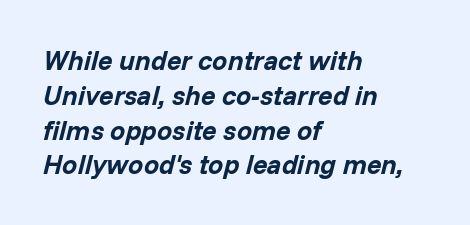
The typography opts for an oblique posture over an upright one. Heft: maximum for text — a bold. Successive baselines arrive at the customary interval. Descenders are the only things crossing below the line. Between one letter and the next there's only the usual sliver of space. The paragraph has a hard left edge and a soft right edge.
